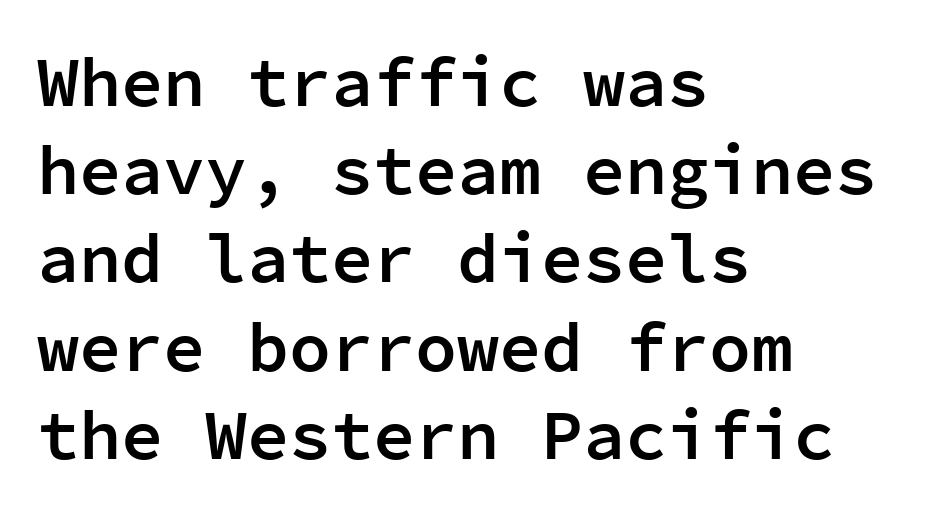
This is the regular roman posture of the typeface. Looks like terminal output: every glyph gets an equal slot. Slightly chunky letters — semibold, I'd say, not full bold. The passage shown is not underscored anywhere. The rendering uses a moderate line-height, typical for paragraphs. The letters sit at their default tracking, neither squeezed nor spread.
